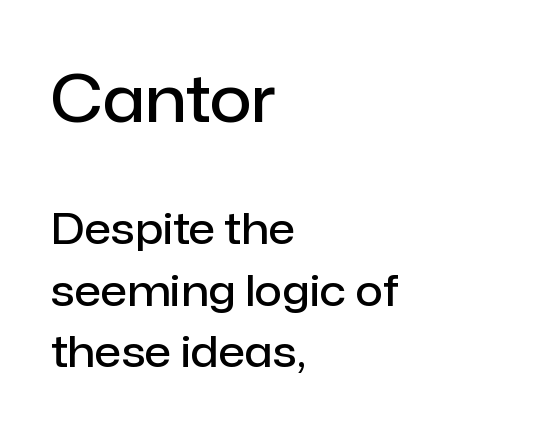
Q: Is the text bold? A: Semi-bold.
Q: Is the text italic (slanted)? A: No, it is upright.
Q: Is the typeface a serif or a sans-serif typeface? A: Sans-serif.
Q: Is the text underlined? A: No.
Q: How is the paragraph aligned? A: Left-aligned.
Q: Is the spacing between letters normal or unusually wide? A: Normal.
Q: Is the spacing between lines tight, normal or loose? A: Normal.
Q: Which block of text is set in a larger size, the first (top) or the second (bottom)? A: The first (top) one.
Q: Width (condensed, normal, or wide)? A: Normal.
Q: Stroke contrast? A: Low.
Q: x-height? A: Medium.
Q: Monospaced? A: No.
